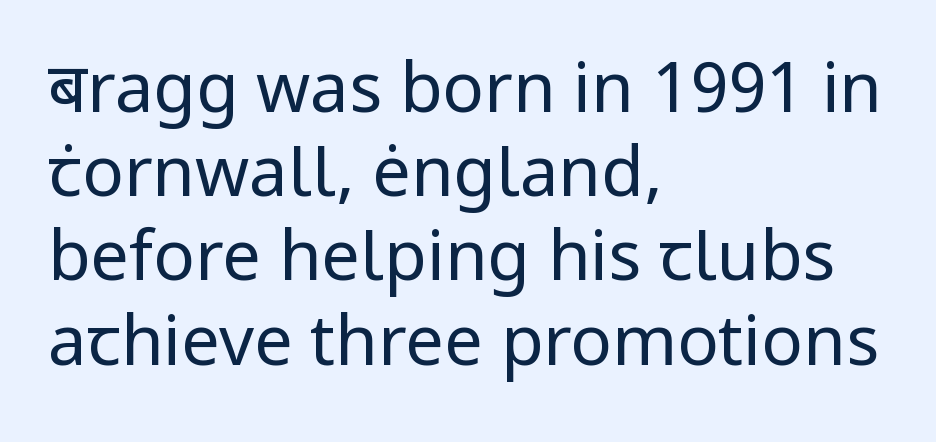
{"serif": "no", "italic": "no", "bold": "no", "weight": "regular", "width": "normal", "stroke_contrast": "low", "x_height": "medium", "monospaced": "no", "underline": "no", "align": "left", "line_spacing_ratio": 1.22, "letter_spacing": "normal", "letter_spacing_em": 0.0, "glyph_px": 69}
